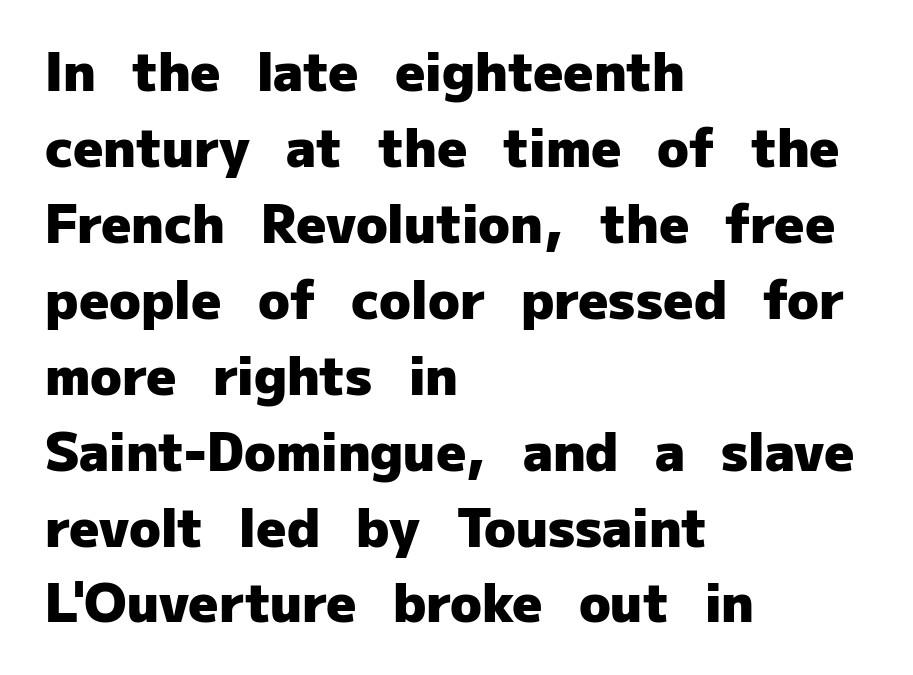
{"serif": "no", "italic": "no", "bold": "yes", "weight": "heavy", "width": "normal", "stroke_contrast": "low", "x_height": "medium", "monospaced": "no", "underline": "no", "align": "left", "line_spacing": "normal", "line_spacing_ratio": 1.46, "letter_spacing": "normal", "letter_spacing_em": 0.0, "glyph_px": 52}
